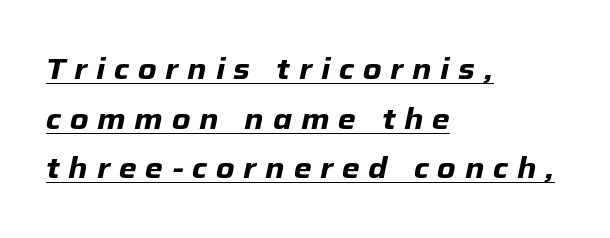
Look at the tracking — it's clearly loosened, letters drifting apart. Underlined type. Weight check: bold — yes, fully. In CSS terms this would be text-align: left. Do the characters align in a grid? No, the font is proportional. Italic? Definitely — the glyphs are oblique.
